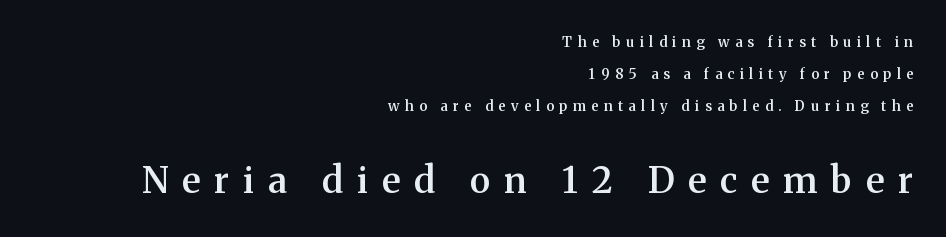
Q: Is the text bold? A: Semi-bold.
Q: Is the text italic (slanted)? A: No, it is upright.
Q: Is the typeface a serif or a sans-serif typeface? A: Serif.
Q: Is the text underlined? A: No.
Q: How is the paragraph aligned? A: Right-aligned.
Q: Is the spacing between letters normal or unusually wide? A: Unusually wide.
Q: Is the spacing between lines tight, normal or loose? A: Loose.
Q: Which block of text is set in a larger size, the first (top) or the second (bottom)? A: The second (bottom) one.
Q: Width (condensed, normal, or wide)? A: Normal.
Q: Stroke contrast? A: Medium.
Q: x-height? A: Medium.
Q: Monospaced? A: No.
